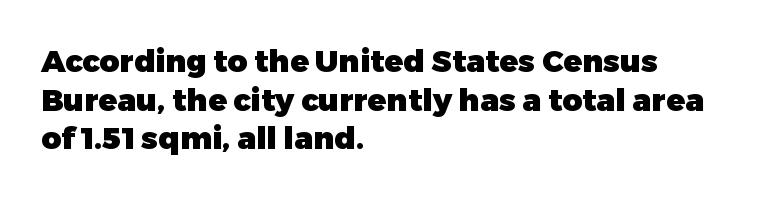
{"serif": "no", "italic": "no", "bold": "yes", "weight": "heavy", "width": "normal", "stroke_contrast": "low", "x_height": "medium", "monospaced": "no", "underline": "no", "align": "left", "line_spacing": "normal", "line_spacing_ratio": 1.25, "letter_spacing": "normal", "letter_spacing_em": 0.0, "glyph_px": 31}
